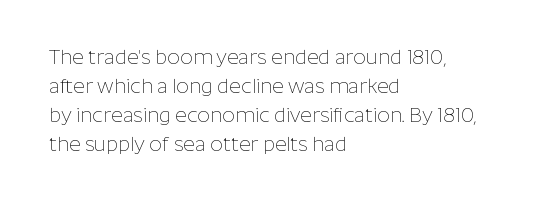
Q: Is the text bold? A: No.
Q: Is the text italic (slanted)? A: No, it is upright.
Q: Is the text underlined? A: No.
Q: How is the paragraph aligned? A: Left-aligned.
Q: Is the spacing between letters normal or unusually wide? A: Normal.
Q: Is the spacing between lines tight, normal or loose? A: Normal.
